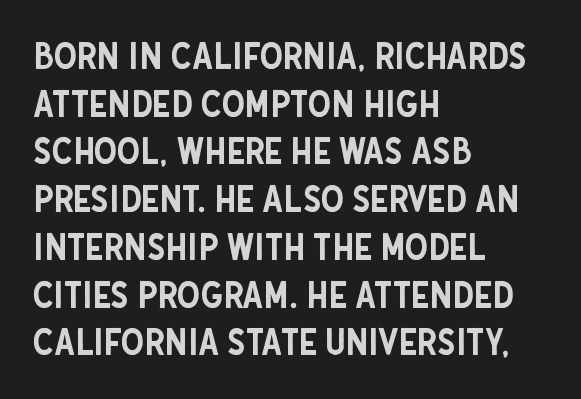
{"serif": "no", "italic": "no", "width": "condensed", "stroke_contrast": "low", "x_height": "large", "monospaced": "no", "underline": "no", "align": "left", "line_spacing": "normal", "line_spacing_ratio": 1.29, "letter_spacing": "normal", "letter_spacing_em": 0.0, "glyph_px": 37}
